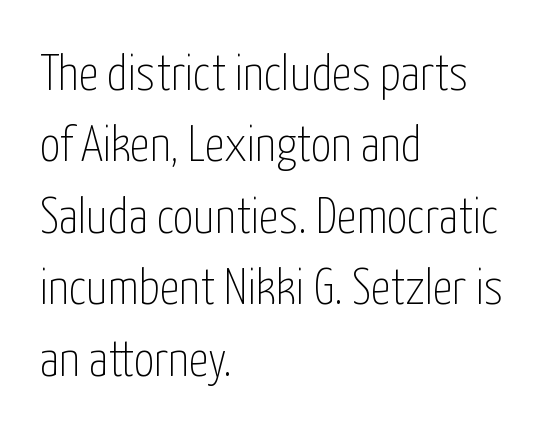
Q: Is the text bold? A: No.
Q: Is the text italic (slanted)? A: No, it is upright.
Q: Is the typeface a serif or a sans-serif typeface? A: Sans-serif.
Q: Is the text underlined? A: No.
Q: How is the paragraph aligned? A: Left-aligned.
Q: Is the spacing between letters normal or unusually wide? A: Normal.
Q: Is the spacing between lines tight, normal or loose? A: Normal.
Q: Width (condensed, normal, or wide)? A: Condensed.
Q: Stroke contrast? A: Low.
Q: x-height? A: Medium.
Q: Monospaced? A: No.
